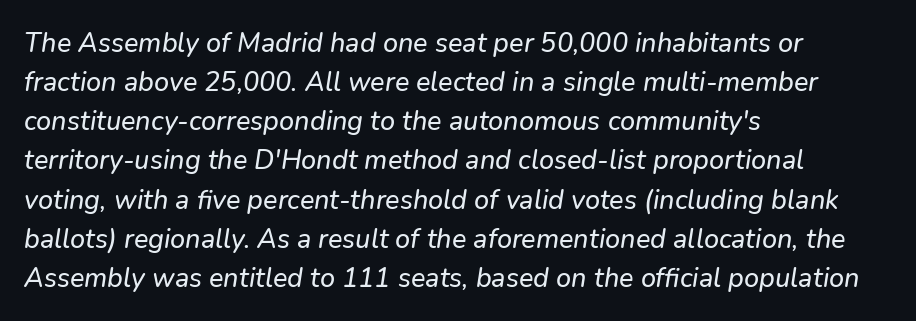
The image shows 27 px text type, italic (leaning right); set left-aligned, normal line spacing (1.45x), normal letter spacing, not underlined.
